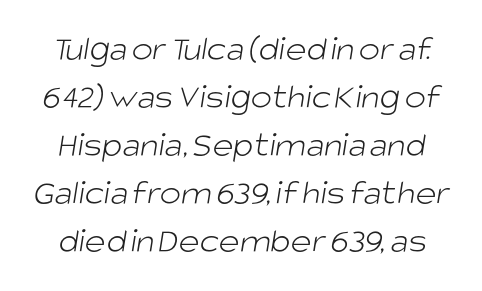
The image shows 36 px light sans-serif type; set normal line spacing (1.33x), normal letter spacing, not underlined; low stroke contrast and a large x-height.
